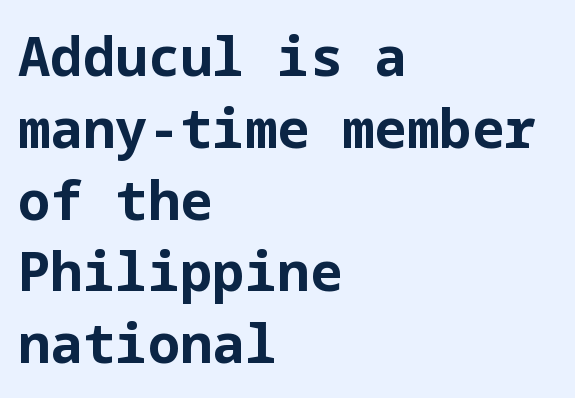
{"serif": "no", "italic": "no", "bold": "yes", "weight": "bold", "width": "normal", "stroke_contrast": "low", "x_height": "medium", "underline": "no", "align": "left", "line_spacing": "normal", "line_spacing_ratio": 1.33, "letter_spacing": "normal", "letter_spacing_em": 0.0, "glyph_px": 54}
